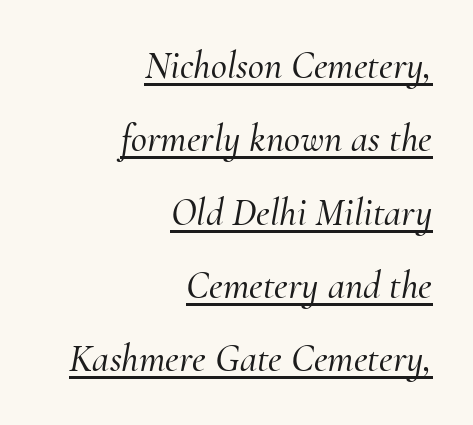
The gaps between neighbouring characters are ordinary and unremarkable. A flush-right, rag-left setting is used for this passage. I'd call this a serif setting — the letters wear small feet. Looks like regular typesetting: each glyph gets only the width it needs. The passage shown is underscored from start to finish.
